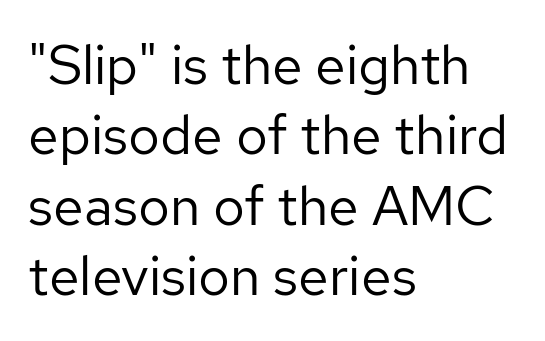
The words here are not underlined. Rendered with straight, roman letterforms. No heavy texture on the line: the type isn't bold. The rendering keeps characters at their native spacing.
